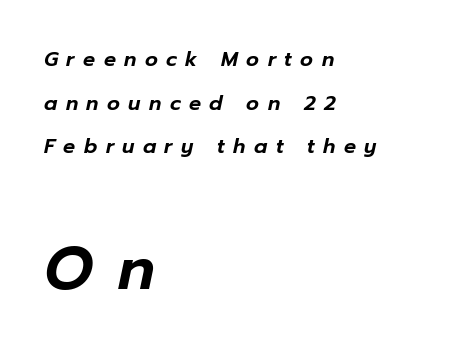
Do the characters align in a grid? No, the font is proportional. Spacing between characters has been opened up far beyond the box default. Vertically, the passage feels expansive, rows floating well apart. The more generous point size was reserved for the lower chunk. Anything drawn beneath the words? Only blank space.
